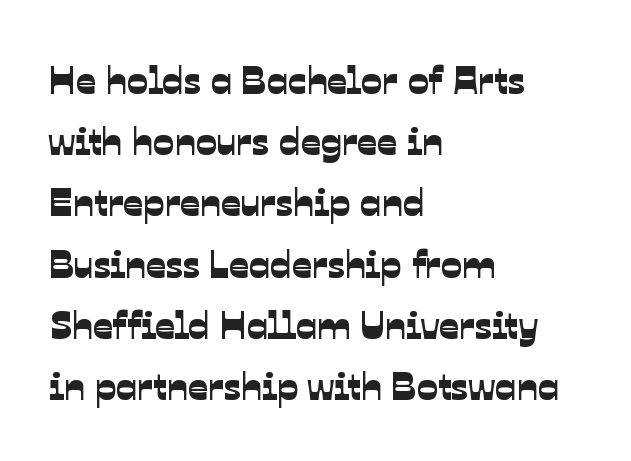
{"serif": "no", "width": "normal", "stroke_contrast": "low", "x_height": "medium", "monospaced": "no", "underline": "no", "align": "left", "line_spacing": "normal", "line_spacing_ratio": 1.57, "letter_spacing": "normal", "letter_spacing_em": 0.0, "glyph_px": 39}
